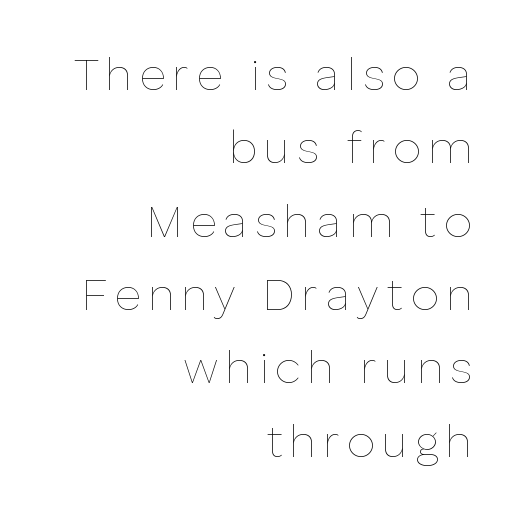
The image shows 45 px thin type, upright; set right-aligned, normal line spacing (1.63x), not underlined; low stroke contrast and a medium x-height.
